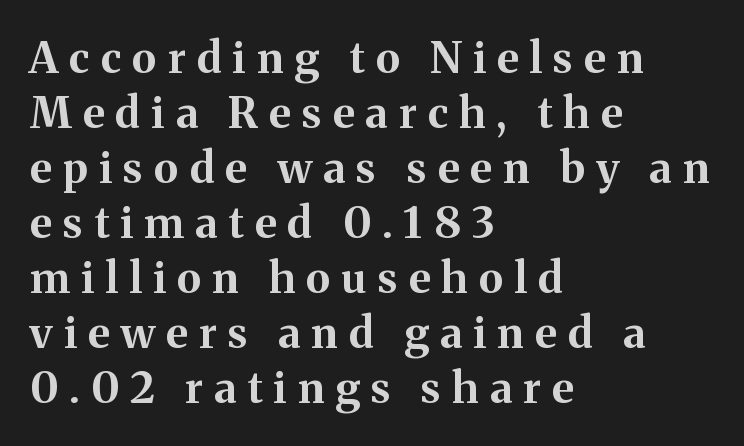
The image shows 43 px bold serif type, upright; set left-aligned, normal line spacing (1.28x), unusually wide letter spacing (+0.26 em), not underlined; medium stroke contrast and a medium x-height.
